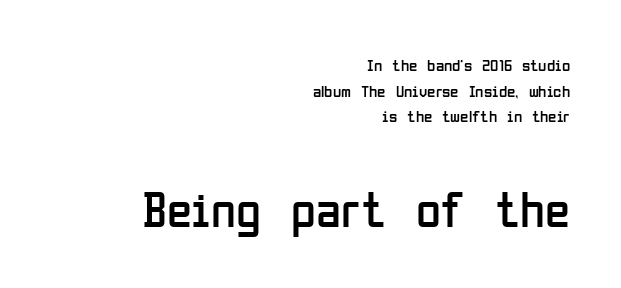
The image shows 51 px regular-weight, condensed sans-serif type, upright; set right-aligned, normal line spacing (1.51x), normal letter spacing, not underlined; the second (bottom) block is 3.0x larger; low stroke contrast and a medium x-height.
